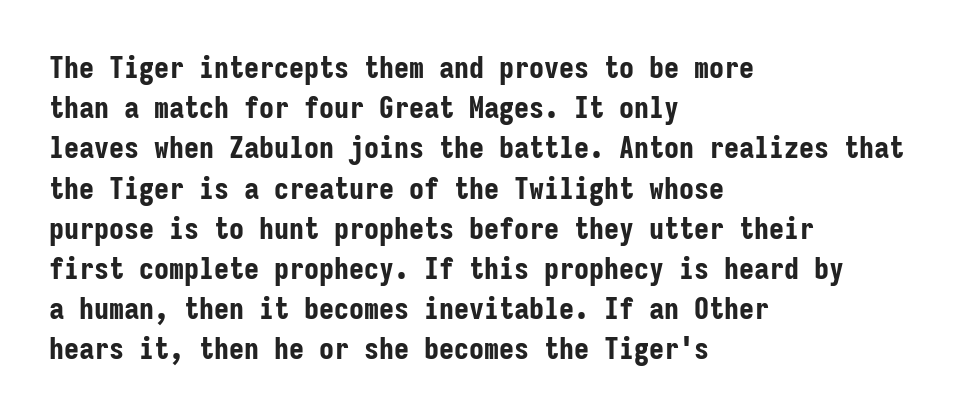
The image shows 30 px bold, condensed sans-serif type, upright, monospaced; set left-aligned, normal line spacing (1.34x), normal letter spacing, not underlined; low stroke contrast and a medium x-height.
